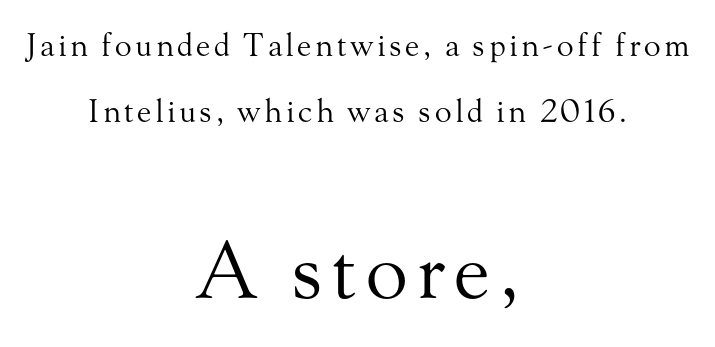
Each stroke keeps to a modest, everyday thickness or less. Unlike italic type, these characters show no tilt at all. Reading down the block, each line starts at a different indent, mirrored at its end. Varying glyph widths throughout — classic text-font behaviour. The space beneath each line is pristine and unruled.
